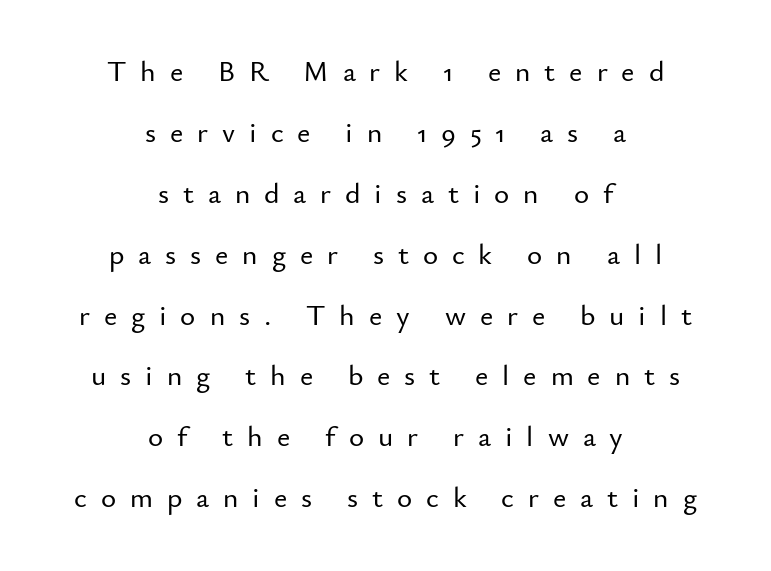
The image shows 29 px sans-serif type, upright; set centered, loose line spacing (2.1x), unusually wide letter spacing (+0.48 em), not underlined; low stroke contrast and a small x-height.
